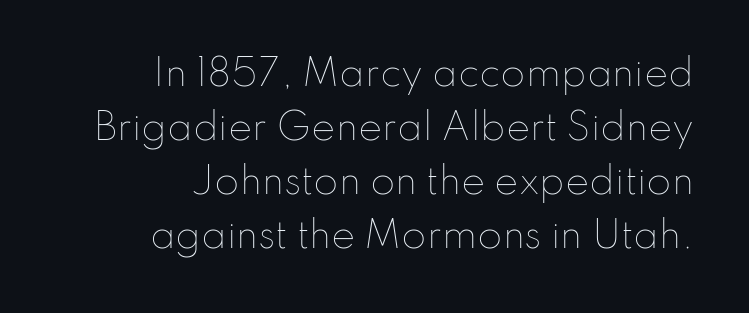
Character widths vary here, with narrow letters taking less room than wide ones. This sample uses an upright cut, with every glyph sitting square on the baseline. Typeset ragged left — the right edge is the straight one. The foot of each line stays bare and open. The font sits on the lighter half of the weight spectrum, regular included.
